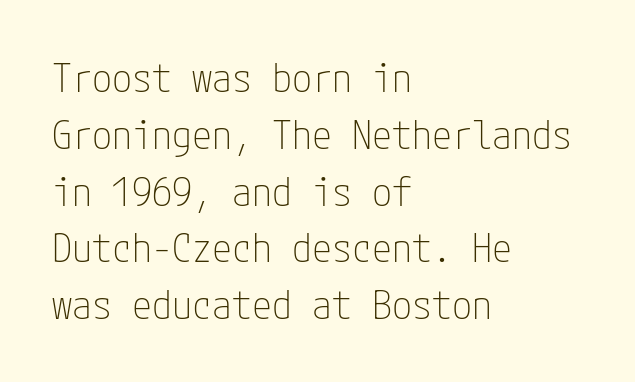
Words appear dense and cohesive because spacing is normal. The passage shown is not underscored anywhere. How would I describe the line gaps? Plain and ordinary. Where is the straight margin? On the left.
